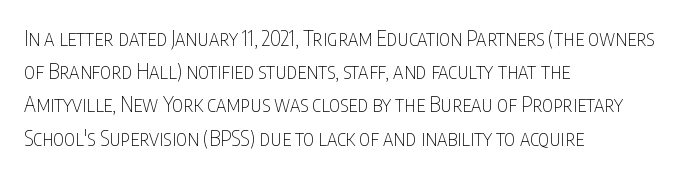
Q: Is the text bold? A: No.
Q: Is the text italic (slanted)? A: No, it is upright.
Q: Is the text underlined? A: No.
Q: How is the paragraph aligned? A: Left-aligned.
Q: Is the spacing between letters normal or unusually wide? A: Normal.
Q: Is the spacing between lines tight, normal or loose? A: Normal.
